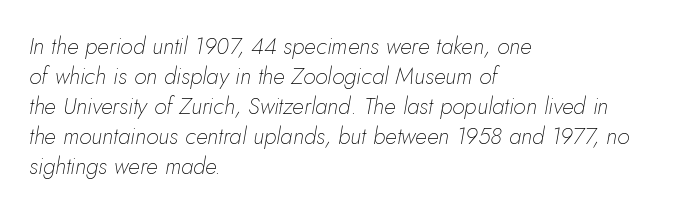
This sample uses an oblique cut, with every glyph tilted off the vertical. Clear beneath every line of the passage. Between one letter and the next there's only the usual sliver of space. The characters are drawn with everyday or finer stroke widths. Regular leading.
